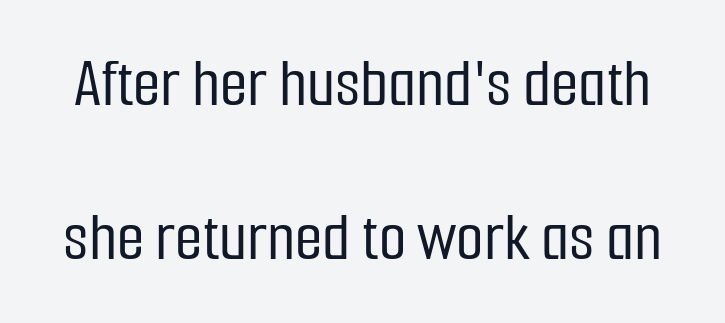
{"serif": "no", "italic": "no", "width": "condensed", "stroke_contrast": "low", "x_height": "medium", "monospaced": "no", "underline": "no", "line_spacing": "loose", "line_spacing_ratio": 2.17, "letter_spacing": "normal", "letter_spacing_em": 0.0, "glyph_px": 71}
